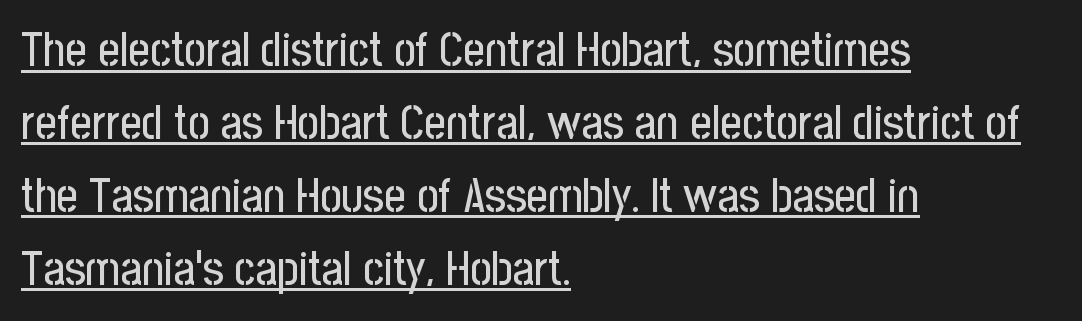
Q: Is the text italic (slanted)? A: No, it is upright.
Q: Is the typeface a serif or a sans-serif typeface? A: Sans-serif.
Q: Is the text underlined? A: Yes.
Q: How is the paragraph aligned? A: Left-aligned.
Q: Is the spacing between letters normal or unusually wide? A: Normal.
Q: Is the spacing between lines tight, normal or loose? A: Normal.
Q: Width (condensed, normal, or wide)? A: Condensed.
Q: Stroke contrast? A: Low.
Q: x-height? A: Medium.
Q: Monospaced? A: No.
